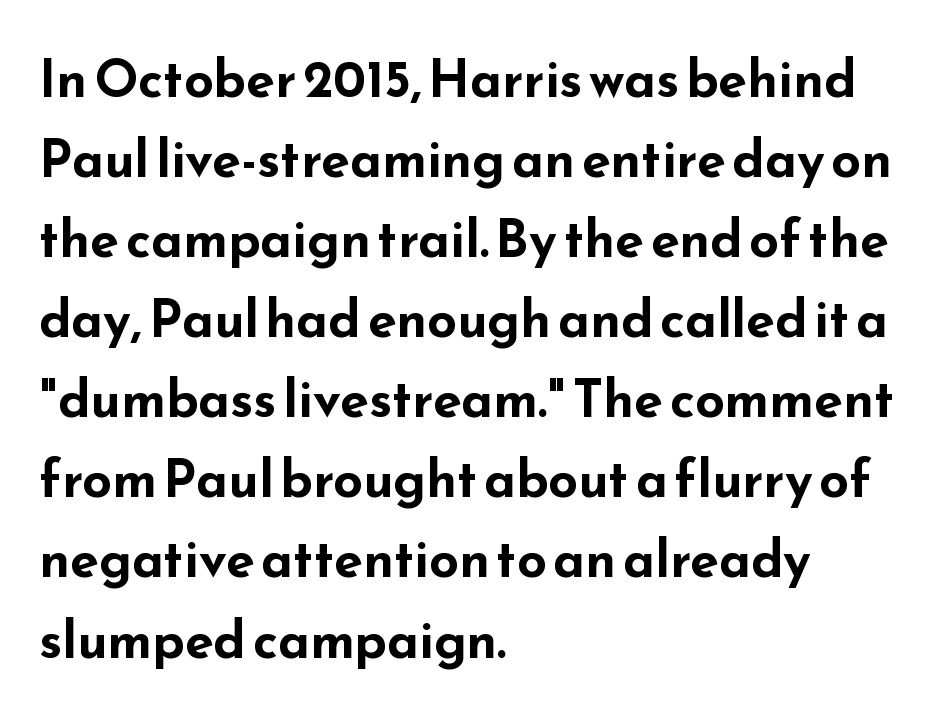
The rag falls on the right side of this text block. This sample uses a sans-serif face. The letters advance in unequal steps, a hallmark of proportional type. Glance below the letters and you will spot only blank space. Glyph-to-glyph distance matches everyday printed text.
